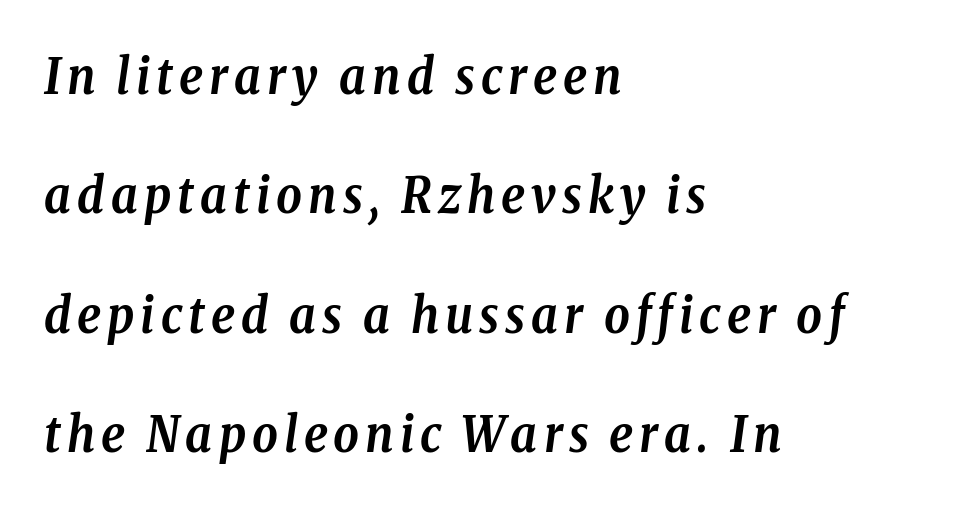
Stroke thickness is high; the sample reads as a true bold. Which margin do the lines hug? The left one — the right edge is uneven. The foot of each line stays bare and open. These lines are rendered in a variable-pitch font. This rendering employs a face with finishing strokes, i.e., a serif.
